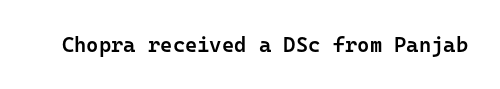
{"italic": "no", "bold": "semi", "underline": "no", "letter_spacing": "normal", "letter_spacing_em": 0.0, "glyph_px": 21}
